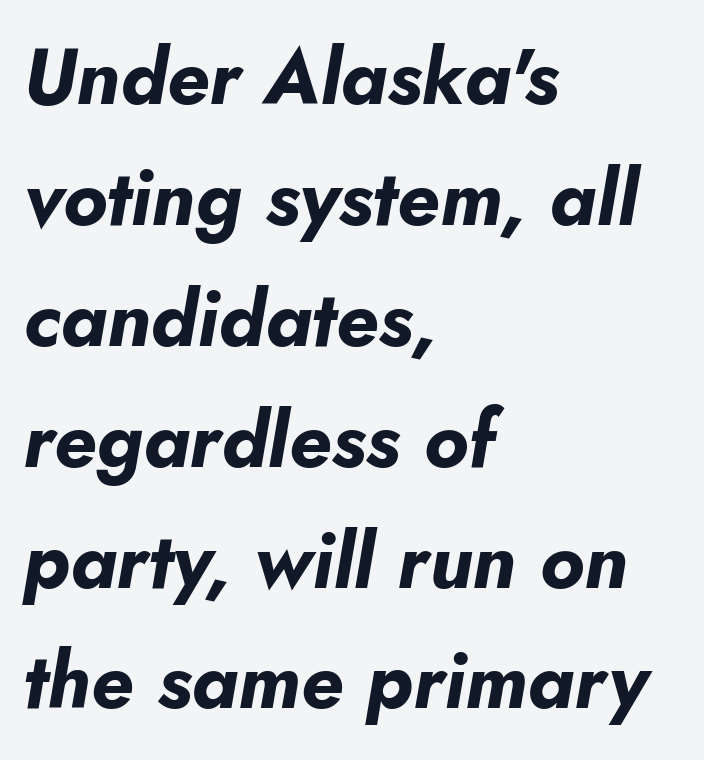
The image shows 78 px bold type, italic (leaning right); set left-aligned, normal line spacing (1.55x), normal letter spacing, not underlined; low stroke contrast and a small x-height.
